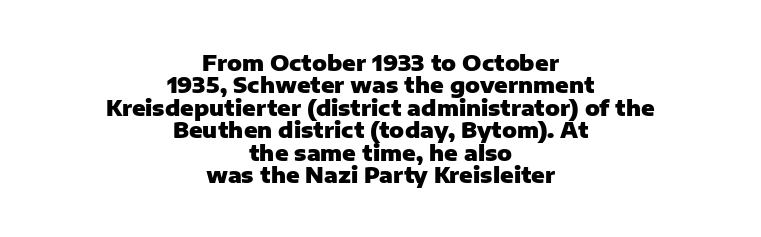
{"italic": "no", "bold": "yes", "underline": "no", "align": "center", "line_spacing": "tight", "line_spacing_ratio": 1.02, "letter_spacing": "normal", "letter_spacing_em": 0.0, "glyph_px": 22}
